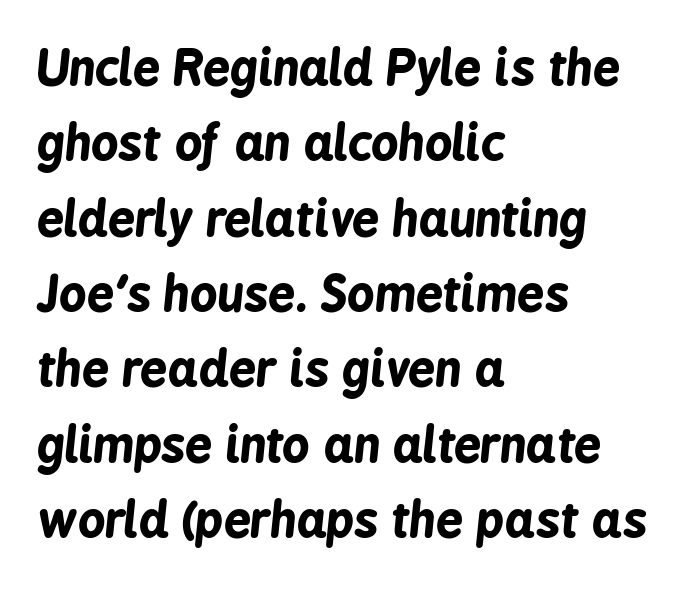
{"italic": "yes", "lean": "right", "slant_degrees": 6, "bold": "yes", "weight": "bold", "width": "condensed", "stroke_contrast": "low", "x_height": "medium", "monospaced": "no", "underline": "no", "align": "left", "line_spacing": "normal", "line_spacing_ratio": 1.57, "letter_spacing": "normal", "letter_spacing_em": 0.0, "glyph_px": 48}
